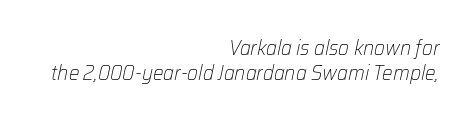
{"italic": "yes", "lean": "right", "slant_degrees": 12, "bold": "no", "underline": "no", "align": "right", "line_spacing_ratio": 1.19, "letter_spacing": "normal", "letter_spacing_em": 0.0, "glyph_px": 21}
